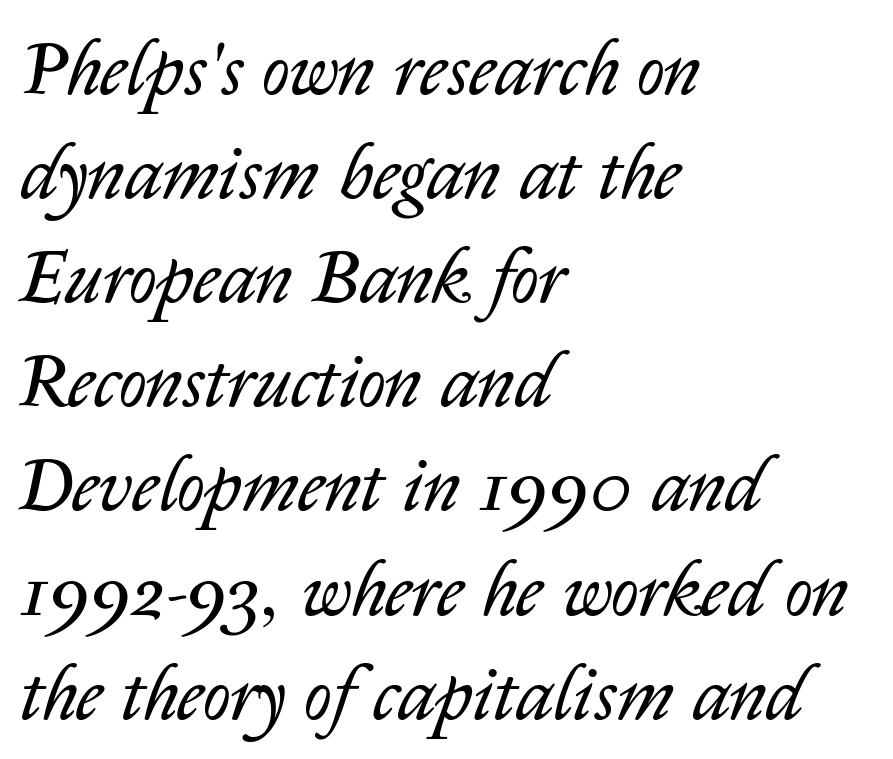
{"italic": "yes", "lean": "right", "slant_degrees": 14, "bold": "no", "weight": "regular", "width": "normal", "stroke_contrast": "low", "x_height": "medium", "monospaced": "no", "underline": "no", "align": "left", "line_spacing": "normal", "line_spacing_ratio": 1.37, "letter_spacing": "normal", "letter_spacing_em": 0.0, "glyph_px": 76}
